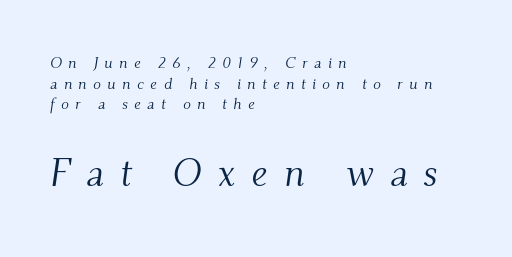
Caption: expanded tracking, letters set apart. If you drew a ruler down the left edge, every line would touch it. Which chunk is bigger? The second one — the bottom block dwarfs the top. Ink coverage per letter is moderate at most.
